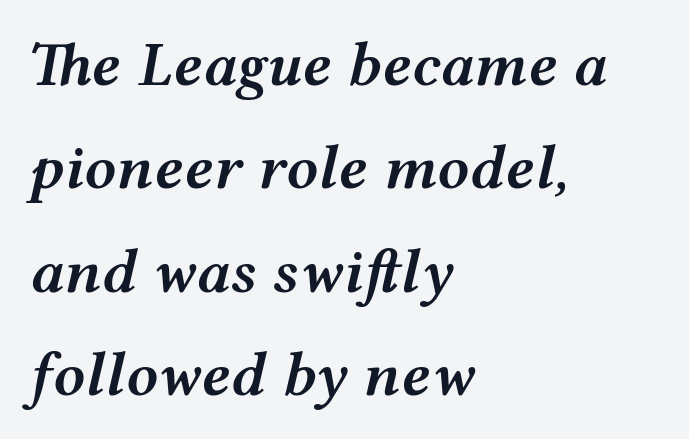
Q: Is the text bold? A: Semi-bold.
Q: Is the text italic (slanted)? A: Yes, it leans right by about 12 degrees.
Q: Is the text underlined? A: No.
Q: How is the paragraph aligned? A: Left-aligned.
Q: Is the spacing between letters normal or unusually wide? A: Normal.
Q: Is the spacing between lines tight, normal or loose? A: Normal.
Q: Width (condensed, normal, or wide)? A: Wide.
Q: Stroke contrast? A: Medium.
Q: x-height? A: Medium.
Q: Monospaced? A: No.
